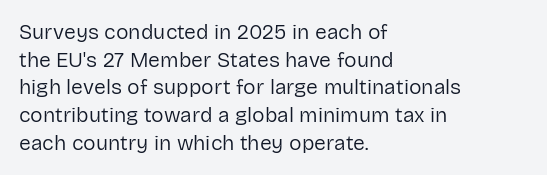
{"italic": "no", "bold": "no", "underline": "no", "align": "left", "line_spacing": "normal", "line_spacing_ratio": 1.32, "letter_spacing": "normal", "letter_spacing_em": 0.0, "glyph_px": 21}
